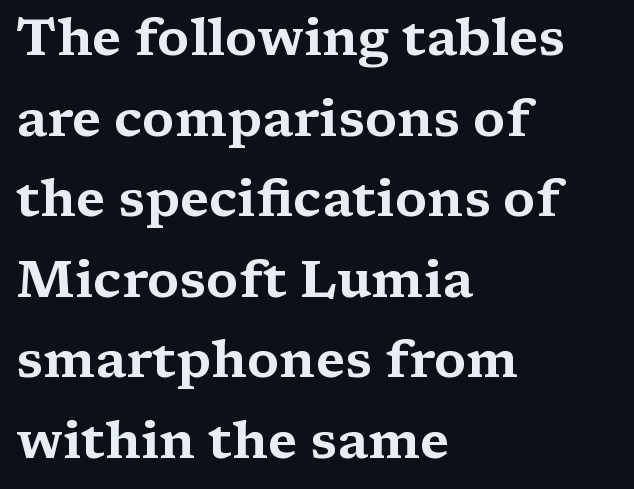
Q: Is the text italic (slanted)? A: No, it is upright.
Q: Is the typeface a serif or a sans-serif typeface? A: Serif.
Q: Is the text underlined? A: No.
Q: How is the paragraph aligned? A: Left-aligned.
Q: Is the spacing between letters normal or unusually wide? A: Normal.
Q: Is the spacing between lines tight, normal or loose? A: Normal.
Q: Width (condensed, normal, or wide)? A: Wide.
Q: Stroke contrast? A: Medium.
Q: x-height? A: Medium.
Q: Monospaced? A: No.
